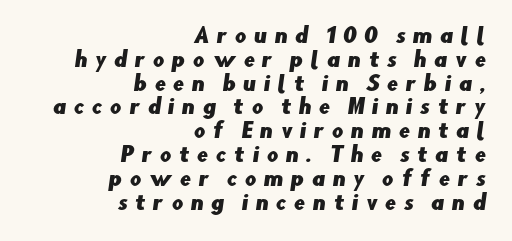
Q: Is the text underlined? A: No.
Q: How is the paragraph aligned? A: Right-aligned.
Q: Is the spacing between letters normal or unusually wide? A: Unusually wide.
